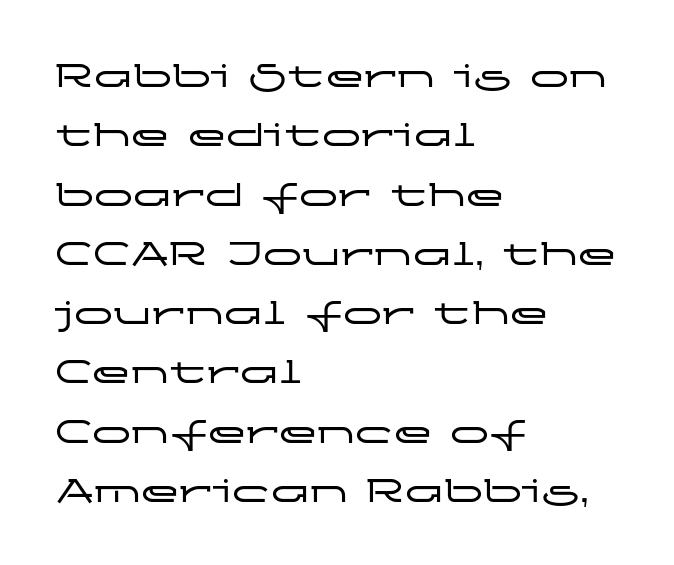
The image shows 39 px wide sans-serif type, upright; set left-aligned, normal line spacing (1.52x), normal letter spacing, not underlined; low stroke contrast and a medium x-height.
